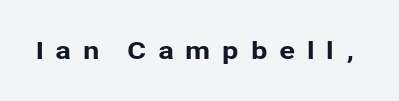
Italic: no, the glyphs are upright roman. Does extra space separate the letters? Yes, quite a lot of it. The space directly below the letters is spotless.
